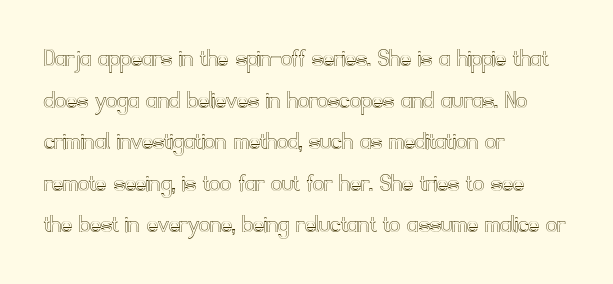
The image shows 27 px text type, upright; set left-aligned, normal line spacing (1.54x), normal letter spacing, not underlined.
